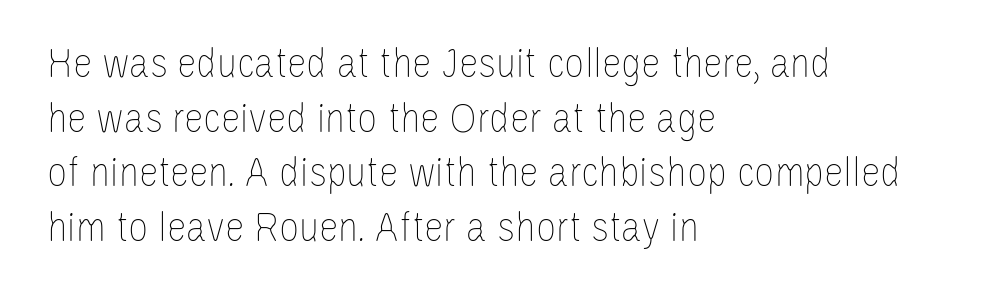
The image shows 44 px thin, condensed type, upright; set left-aligned, line spacing 1.24x, normal letter spacing, not underlined; low stroke contrast and a large x-height.
